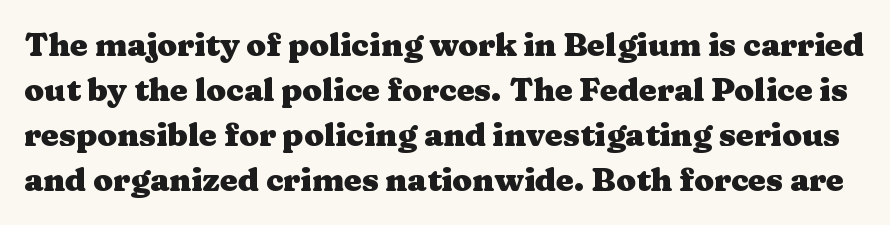
The image shows 32 px heavy, wide serif type, upright; set normal line spacing (1.41x), normal letter spacing, not underlined; medium stroke contrast and a medium x-height.
